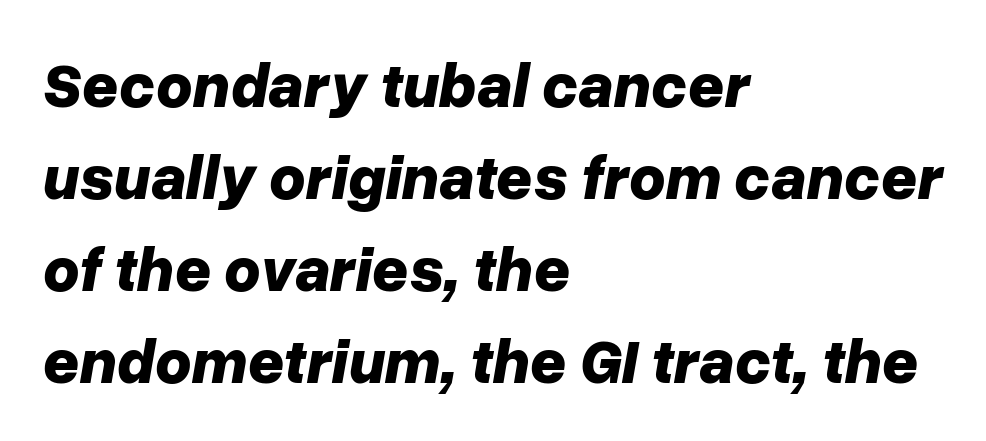
Q: Is the text bold? A: Yes.
Q: Is the text italic (slanted)? A: Yes, it leans right by about 10 degrees.
Q: Is the text underlined? A: No.
Q: How is the paragraph aligned? A: Left-aligned.
Q: Is the spacing between letters normal or unusually wide? A: Normal.
Q: Is the spacing between lines tight, normal or loose? A: Normal.
Q: Width (condensed, normal, or wide)? A: Normal.
Q: Stroke contrast? A: Low.
Q: x-height? A: Medium.
Q: Monospaced? A: No.
